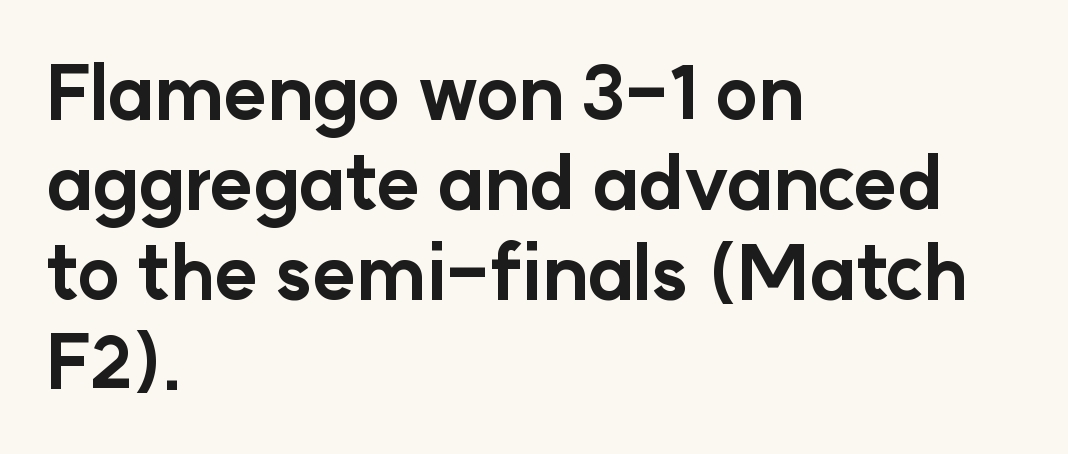
The image shows 73 px bold sans-serif type, upright; set left-aligned, line spacing 1.23x, normal letter spacing, not underlined; low stroke contrast and a medium x-height.
